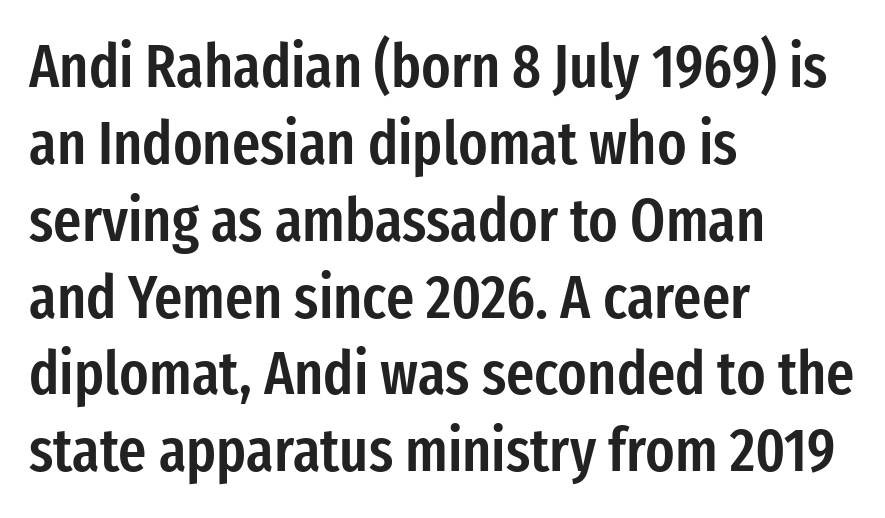
Q: Is the text bold? A: Semi-bold.
Q: Is the text italic (slanted)? A: No, it is upright.
Q: Is the typeface a serif or a sans-serif typeface? A: Sans-serif.
Q: Is the text underlined? A: No.
Q: How is the paragraph aligned? A: Left-aligned.
Q: Is the spacing between letters normal or unusually wide? A: Normal.
Q: Is the spacing between lines tight, normal or loose? A: Normal.
Q: Width (condensed, normal, or wide)? A: Condensed.
Q: Stroke contrast? A: Low.
Q: x-height? A: Medium.
Q: Monospaced? A: No.
